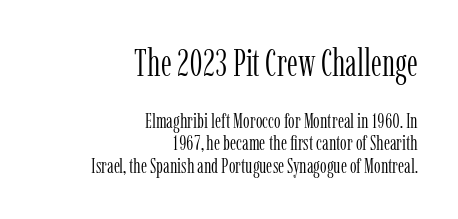
The image shows 37 px light, condensed serif type, upright; set right-aligned, tight line spacing (1.05x), normal letter spacing, not underlined; the first (top) block is 1.76x larger; low stroke contrast and a medium x-height.
